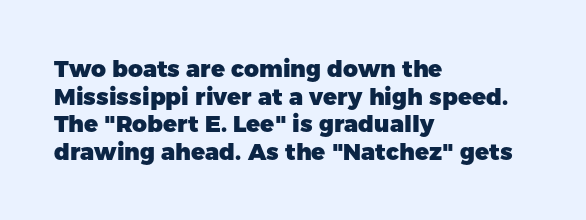
The letters stand upright; this is a roman face. Each word holds together tightly as a unit, with standard inter-letter gaps. Underline: absent. Notice how thick the strokes are: this is what a full bold looks like. The setting favours the left margin, as ordinary paragraphs usually do.
